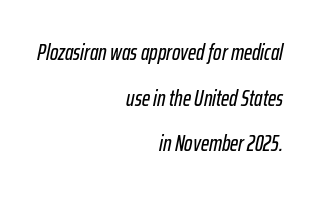
The image shows 22 px text type, italic (leaning right); set right-aligned, loose line spacing (2.07x), normal letter spacing, not underlined.
